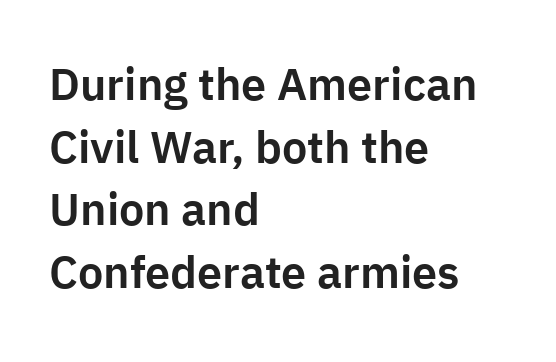
Do the letters lean? They stand straight. A typesetter would call this proportional, since set widths differ per character. Unlike a traditional serif, this face leaves its strokes unadorned. This sample keeps an unexceptional amount of space between lines.
